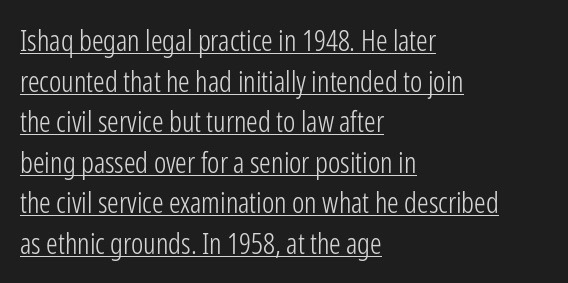
Q: Is the text bold? A: No.
Q: Is the text italic (slanted)? A: No, it is upright.
Q: Is the typeface a serif or a sans-serif typeface? A: Sans-serif.
Q: Is the text underlined? A: Yes.
Q: How is the paragraph aligned? A: Left-aligned.
Q: Is the spacing between letters normal or unusually wide? A: Normal.
Q: Is the spacing between lines tight, normal or loose? A: Normal.
Q: Width (condensed, normal, or wide)? A: Condensed.
Q: Stroke contrast? A: Low.
Q: x-height? A: Medium.
Q: Monospaced? A: No.
